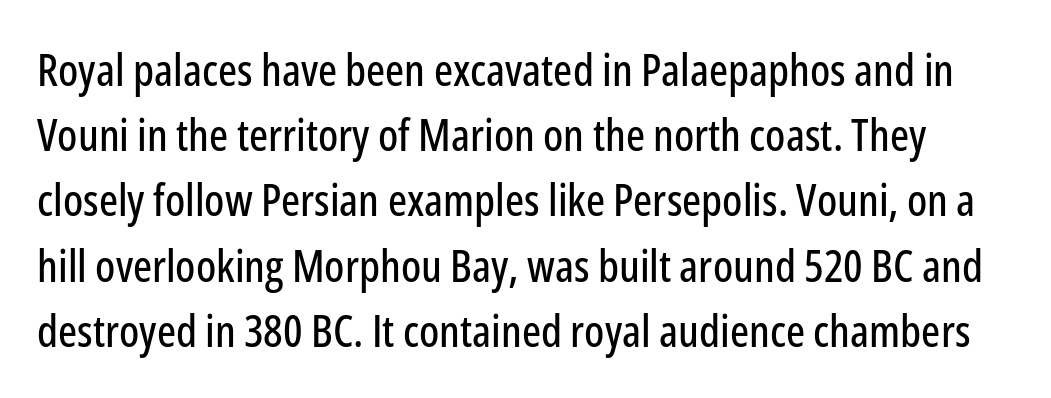
{"serif": "no", "italic": "no", "width": "condensed", "stroke_contrast": "low", "x_height": "medium", "monospaced": "no", "underline": "no", "line_spacing": "normal", "line_spacing_ratio": 1.45, "letter_spacing": "normal", "letter_spacing_em": 0.0, "glyph_px": 45}
